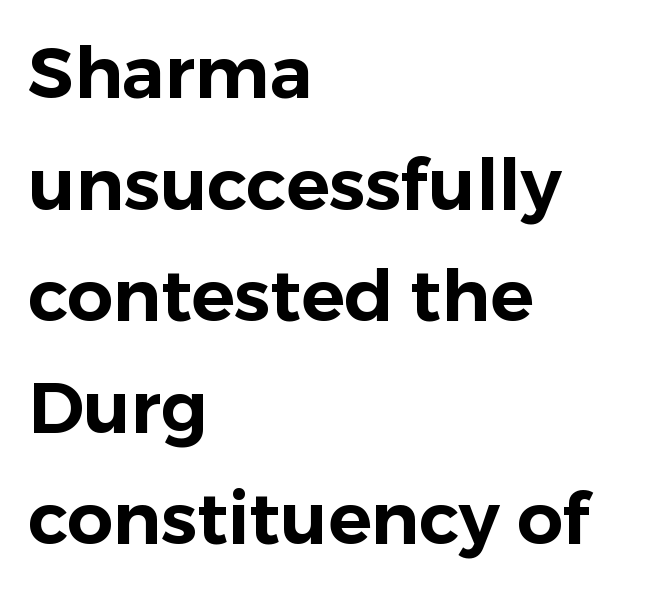
The image shows 72 px sans-serif type, upright; set left-aligned, normal line spacing (1.55x), normal letter spacing, not underlined; low stroke contrast and a medium x-height.
